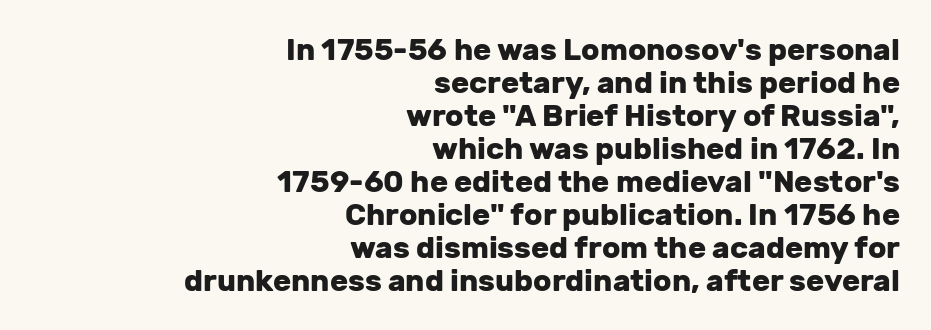
The image shows 30 px heavy sans-serif type, upright; set right-aligned, tight line spacing (1.1x), normal letter spacing, not underlined; low stroke contrast and a medium x-height.
